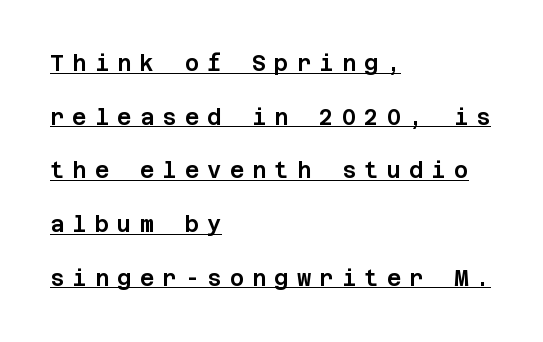
The image shows 22 px text type, upright; set left-aligned, loose line spacing (2.44x), unusually wide letter spacing (+0.37 em), underlined.
